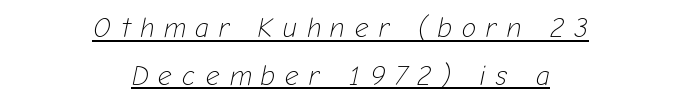
The image shows 27 px text type, italic (leaning right); set centered, line spacing 1.76x, unusually wide letter spacing (+0.37 em), underlined.
